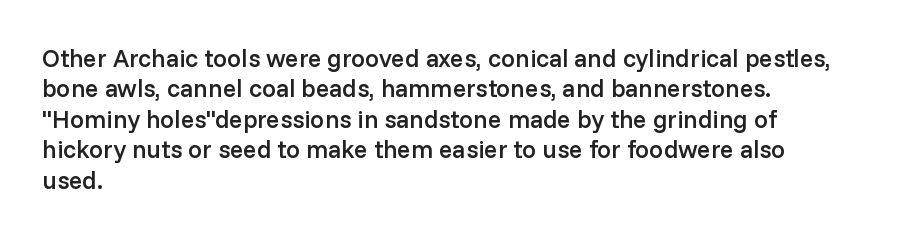
This is moderately heavy type, rendered in semibold. The lines are quadded left. The words here are not underlined. Look at the tracking — it's just the regular setting, nothing added. No italicization has been applied; the sample stays upright.
